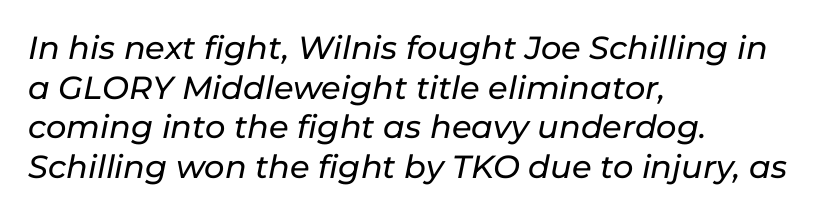
The image shows 32 px text type, italic (leaning right); set left-aligned, line spacing 1.24x, normal letter spacing, not underlined; low stroke contrast and a medium x-height.
